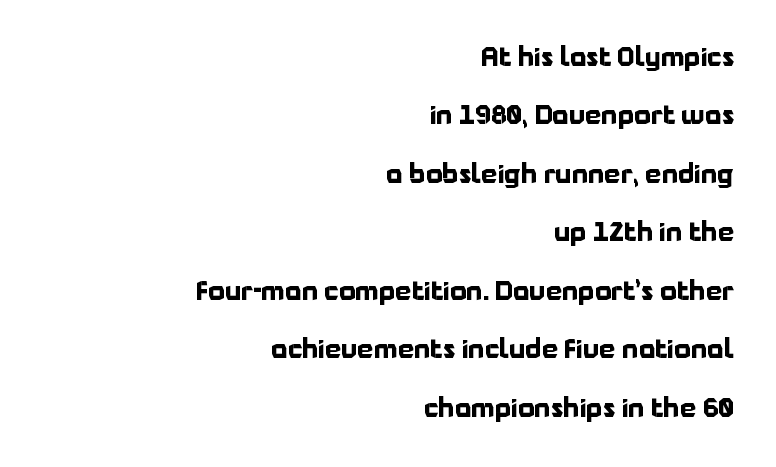
The image shows 26 px bold type, upright; set right-aligned, loose line spacing (2.25x), normal letter spacing, not underlined.
